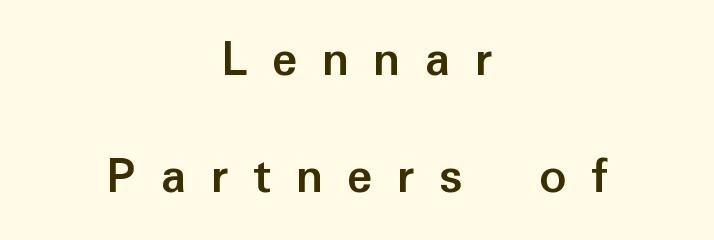
{"serif": "no", "italic": "no", "bold": "yes", "weight": "semibold", "width": "normal", "stroke_contrast": "low", "x_height": "medium", "monospaced": "no", "underline": "no", "align": "center", "line_spacing": "loose", "line_spacing_ratio": 2.2, "letter_spacing": "wide", "letter_spacing_em": 0.46, "glyph_px": 53}
